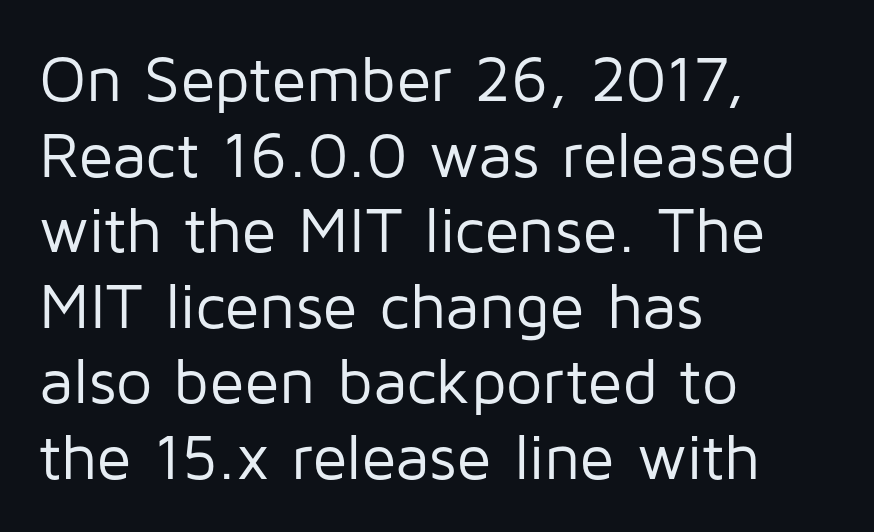
Q: Is the text bold? A: No.
Q: Is the text italic (slanted)? A: No, it is upright.
Q: Is the typeface a serif or a sans-serif typeface? A: Sans-serif.
Q: Is the text underlined? A: No.
Q: How is the paragraph aligned? A: Left-aligned.
Q: Is the spacing between letters normal or unusually wide? A: Normal.
Q: Width (condensed, normal, or wide)? A: Normal.
Q: Stroke contrast? A: Low.
Q: x-height? A: Medium.
Q: Monospaced? A: No.
